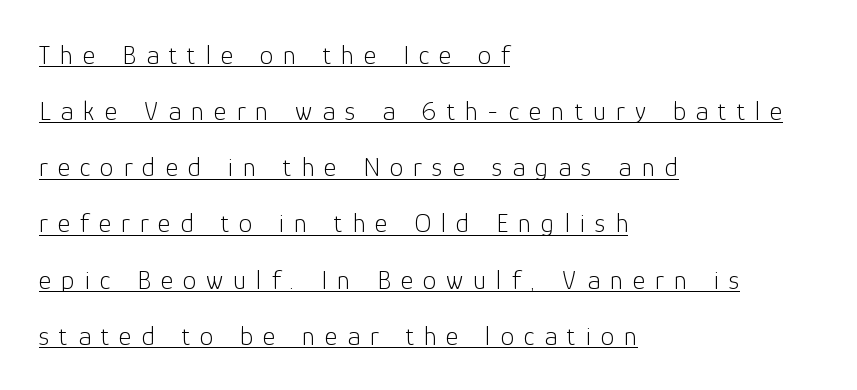
{"italic": "no", "bold": "no", "underline": "yes", "align": "left", "line_spacing": "loose", "line_spacing_ratio": 2.08, "letter_spacing": "wide", "letter_spacing_em": 0.37, "glyph_px": 27}
